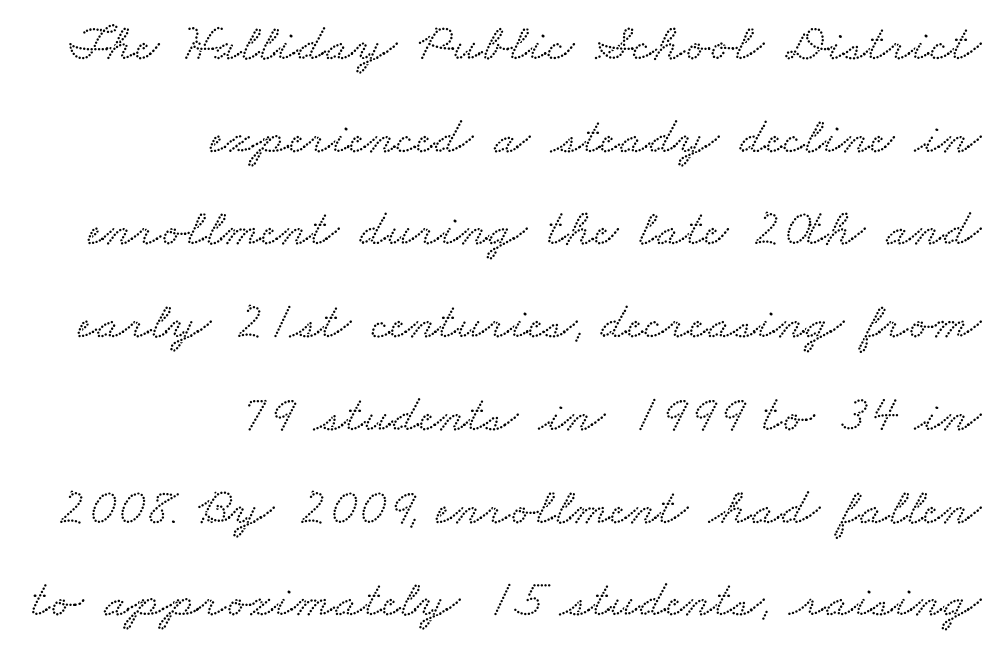
{"serif": "yes", "width": "wide", "stroke_contrast": "low", "x_height": "small", "monospaced": "no", "underline": "no", "align": "right", "line_spacing_ratio": 1.75, "letter_spacing": "normal", "letter_spacing_em": 0.0, "glyph_px": 53}
